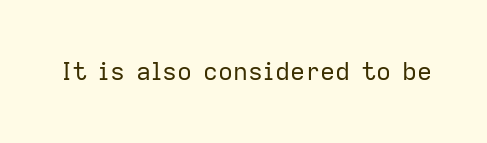
The image shows 25 px text type, upright; set normal letter spacing, not underlined.
